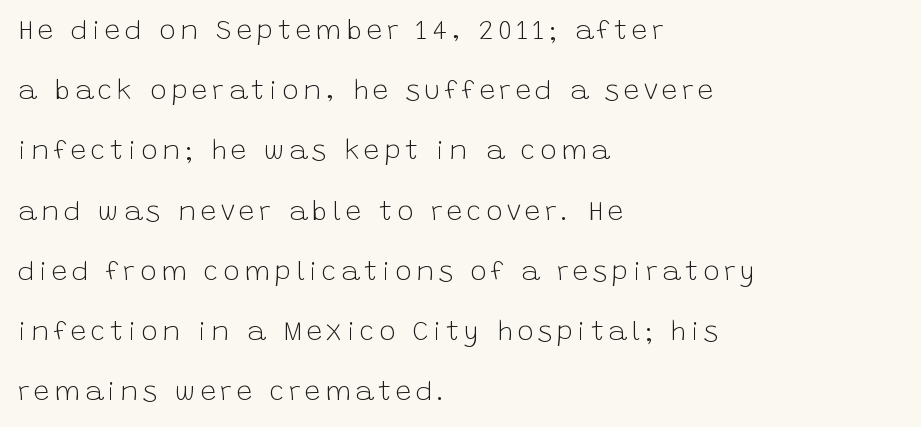
The image shows 28 px light sans-serif type, upright; set left-aligned, loose line spacing (2.15x), not underlined; low stroke contrast and a large x-height.
